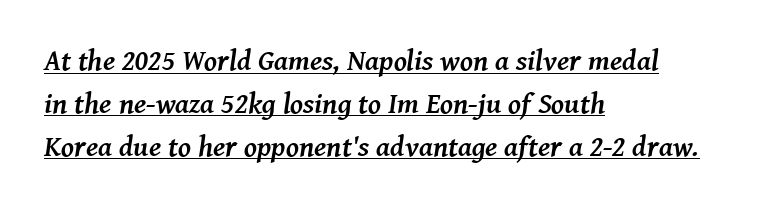
Each letter's strokes conclude with small projecting serifs. The face used here is rendered with its standard letterfit. The text block is weighted toward the left margin, trailing off unevenly rightward. A dark, heavy texture on the line: the type is bold.
